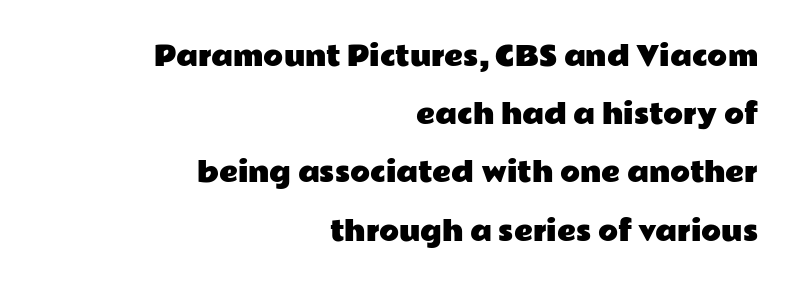
The image shows 26 px text type, upright; set right-aligned, loose line spacing (2.24x), normal letter spacing, not underlined.
